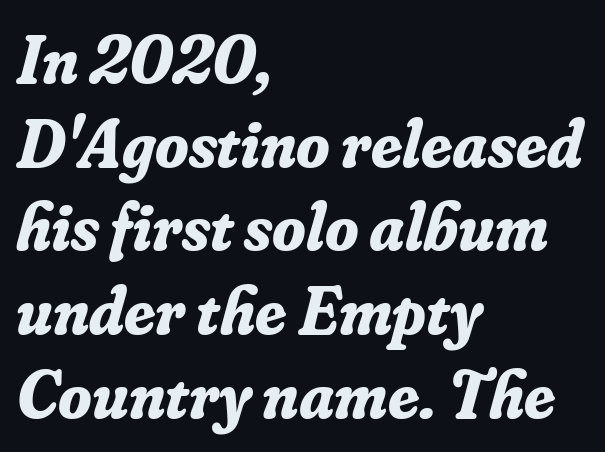
Q: Is the text bold? A: Yes.
Q: Is the text italic (slanted)? A: Yes, it leans right by about 16 degrees.
Q: Is the typeface a serif or a sans-serif typeface? A: Serif.
Q: Is the text underlined? A: No.
Q: How is the paragraph aligned? A: Left-aligned.
Q: Is the spacing between letters normal or unusually wide? A: Normal.
Q: Width (condensed, normal, or wide)? A: Normal.
Q: Stroke contrast? A: Low.
Q: x-height? A: Small.
Q: Monospaced? A: No.
